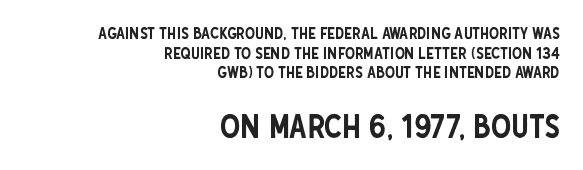
The image shows 32 px condensed sans-serif type, upright; set right-aligned, line spacing 1.22x, normal letter spacing, not underlined; the second (bottom) block is 2.0x larger; low stroke contrast and a large x-height.
